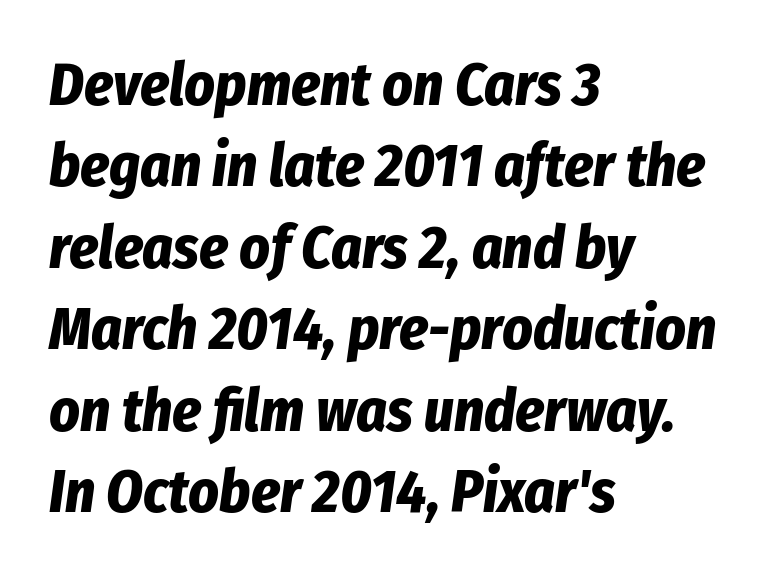
{"italic": "yes", "lean": "right", "slant_degrees": 8, "bold": "yes", "weight": "bold", "width": "condensed", "stroke_contrast": "low", "x_height": "medium", "monospaced": "no", "underline": "no", "align": "left", "line_spacing": "normal", "line_spacing_ratio": 1.38, "letter_spacing": "normal", "letter_spacing_em": 0.0, "glyph_px": 59}
